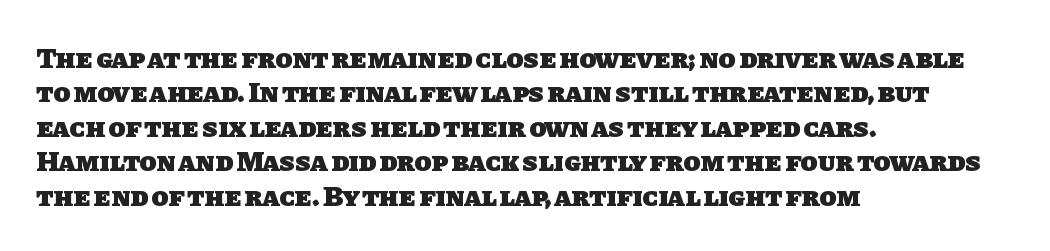
{"serif": "no", "bold": "yes", "weight": "heavy", "width": "normal", "stroke_contrast": "low", "x_height": "large", "monospaced": "no", "underline": "no", "align": "left", "line_spacing_ratio": 1.23, "letter_spacing": "normal", "letter_spacing_em": 0.0, "glyph_px": 28}
